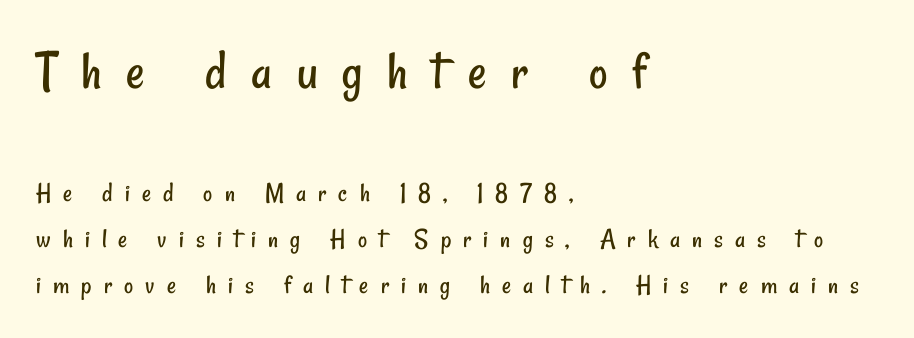
{"serif": "no", "bold": "no", "weight": "regular", "width": "condensed", "stroke_contrast": "low", "x_height": "small", "monospaced": "no", "underline": "no", "align": "left", "line_spacing": "normal", "line_spacing_ratio": 1.64, "letter_spacing": "wide", "letter_spacing_em": 0.43, "larger_block": "first", "size_ratio": 2.04, "glyph_px": 57}
